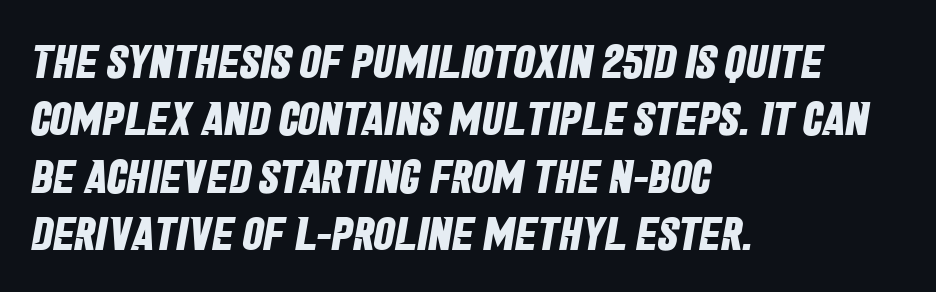
Q: Is the text bold? A: Yes.
Q: Is the typeface a serif or a sans-serif typeface? A: Sans-serif.
Q: Is the text underlined? A: No.
Q: How is the paragraph aligned? A: Left-aligned.
Q: Is the spacing between letters normal or unusually wide? A: Normal.
Q: Width (condensed, normal, or wide)? A: Condensed.
Q: Stroke contrast? A: Low.
Q: x-height? A: Large.
Q: Monospaced? A: No.
